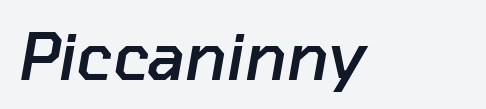
The area under the type is left untouched. I'd describe the lettering as semibold — firm but not a full bold. Observe the lean: these are italic letterforms. Honestly, the letter spacing is just normal — you wouldn't notice it.
